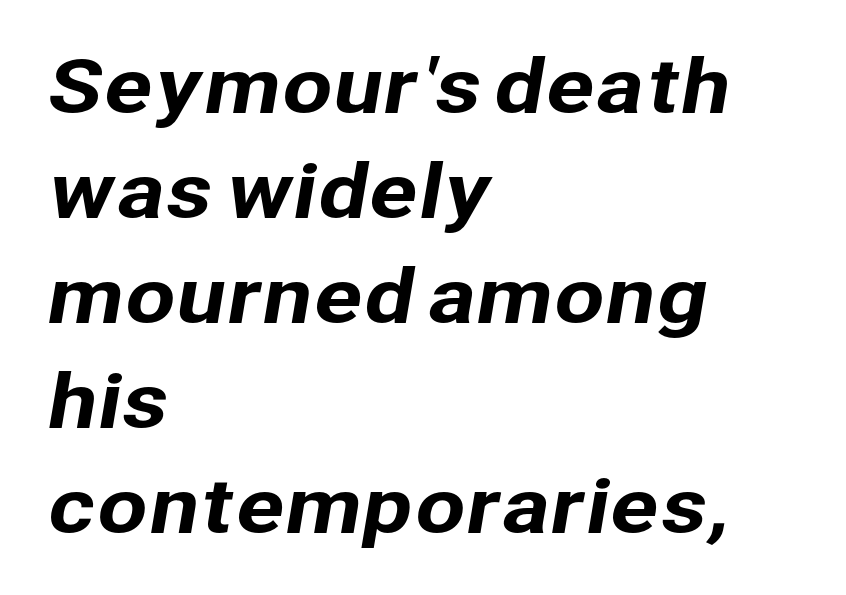
Reading down the block, your eye returns to a fixed left position each line. The designer went with a sans here, leaving each stem footless. Beneath every word, the page is bare. Looks like regular typesetting: each glyph gets only the width it needs. Caption: standard tracking, unaltered. Each new line begins a customary step beneath the previous one.
